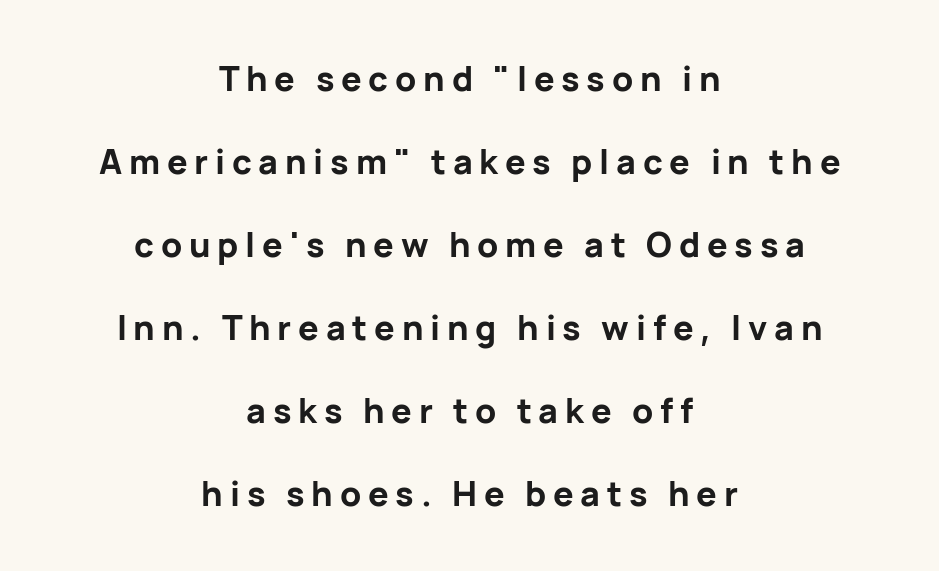
{"serif": "no", "italic": "no", "bold": "yes", "weight": "bold", "width": "normal", "stroke_contrast": "low", "x_height": "medium", "monospaced": "no", "underline": "no", "align": "center", "line_spacing": "loose", "line_spacing_ratio": 2.44, "letter_spacing": "wide", "letter_spacing_em": 0.2, "glyph_px": 34}
